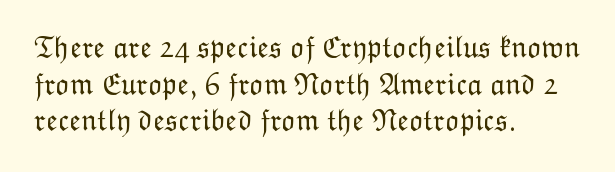
Q: Is the text bold? A: No.
Q: Is the text italic (slanted)? A: No, it is upright.
Q: Is the text underlined? A: No.
Q: How is the paragraph aligned? A: Left-aligned.
Q: Is the spacing between letters normal or unusually wide? A: Normal.
Q: Width (condensed, normal, or wide)? A: Normal.
Q: Stroke contrast? A: Low.
Q: x-height? A: Medium.
Q: Monospaced? A: No.
